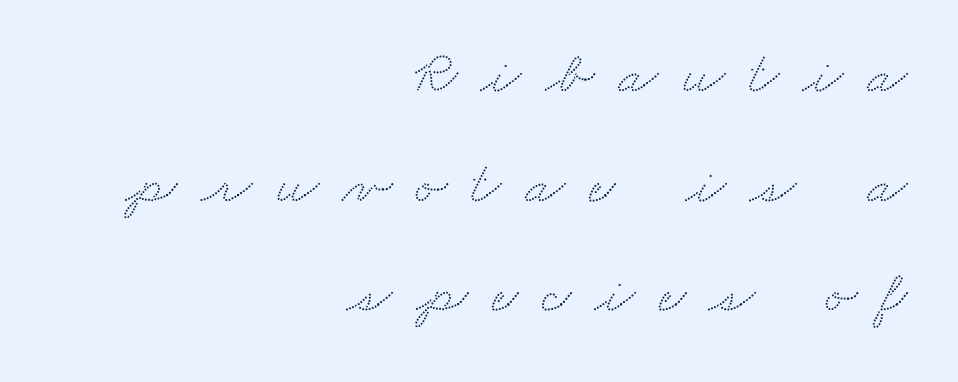
{"serif": "yes", "width": "wide", "stroke_contrast": "medium", "x_height": "small", "monospaced": "no", "underline": "no", "align": "right", "line_spacing_ratio": 1.86, "letter_spacing": "wide", "letter_spacing_em": 0.4, "glyph_px": 59}
